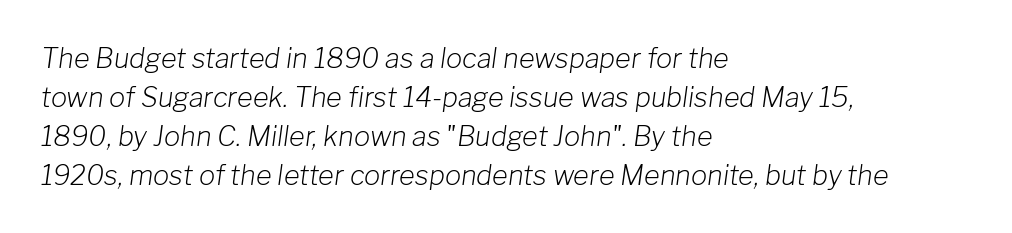
These lines are set flush left with a ragged right edge. Evenly set lines give the paragraph a standard silhouette. Characters are canted at an angle relative to the baseline's perpendicular. The face used here is rendered with its standard letterfit. Glance below the letters and you will spot only blank space.
